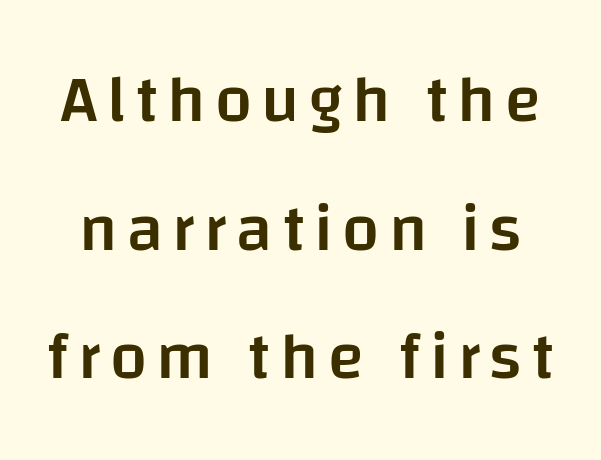
Q: Is the text bold? A: Semi-bold.
Q: Is the text italic (slanted)? A: No, it is upright.
Q: Is the typeface a serif or a sans-serif typeface? A: Sans-serif.
Q: Is the text underlined? A: No.
Q: Is the spacing between lines tight, normal or loose? A: Loose.
Q: Width (condensed, normal, or wide)? A: Normal.
Q: Stroke contrast? A: Low.
Q: x-height? A: Large.
Q: Monospaced? A: No.
